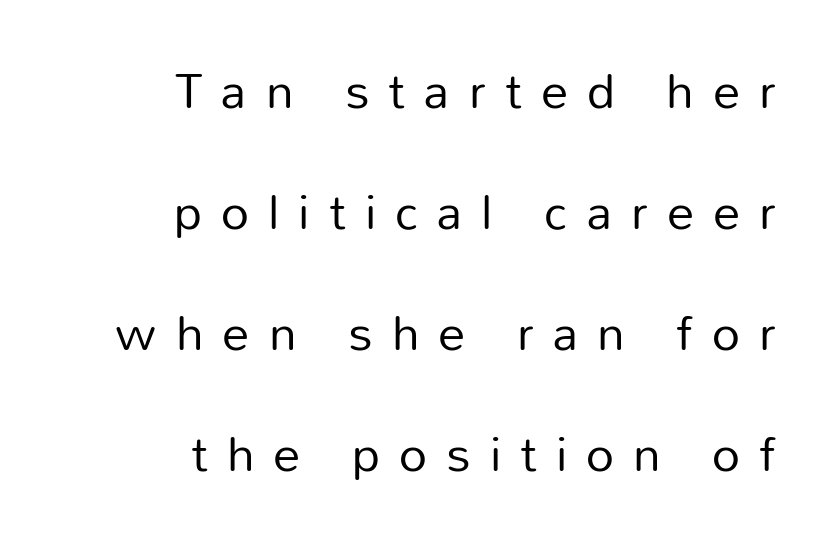
{"serif": "no", "italic": "no", "bold": "no", "weight": "regular", "width": "normal", "stroke_contrast": "low", "x_height": "medium", "monospaced": "no", "underline": "no", "align": "right", "line_spacing": "loose", "line_spacing_ratio": 2.47, "letter_spacing": "wide", "letter_spacing_em": 0.39, "glyph_px": 49}
